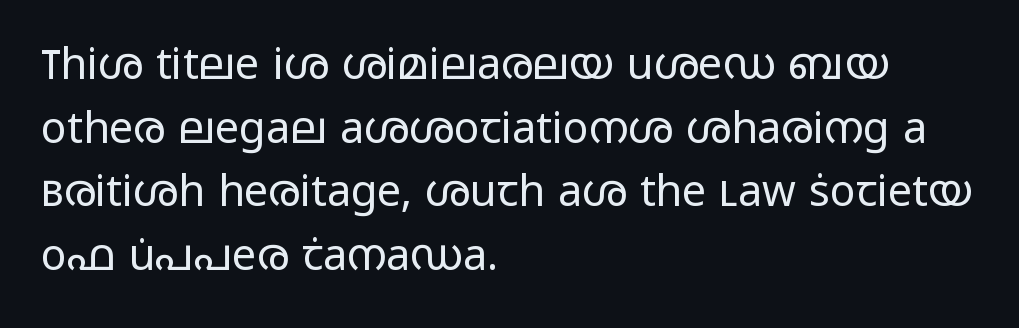
{"serif": "no", "italic": "no", "bold": "no", "weight": "regular", "width": "wide", "stroke_contrast": "low", "x_height": "medium", "monospaced": "no", "underline": "no", "align": "left", "line_spacing": "normal", "line_spacing_ratio": 1.48, "letter_spacing": "normal", "letter_spacing_em": 0.0, "glyph_px": 43}
